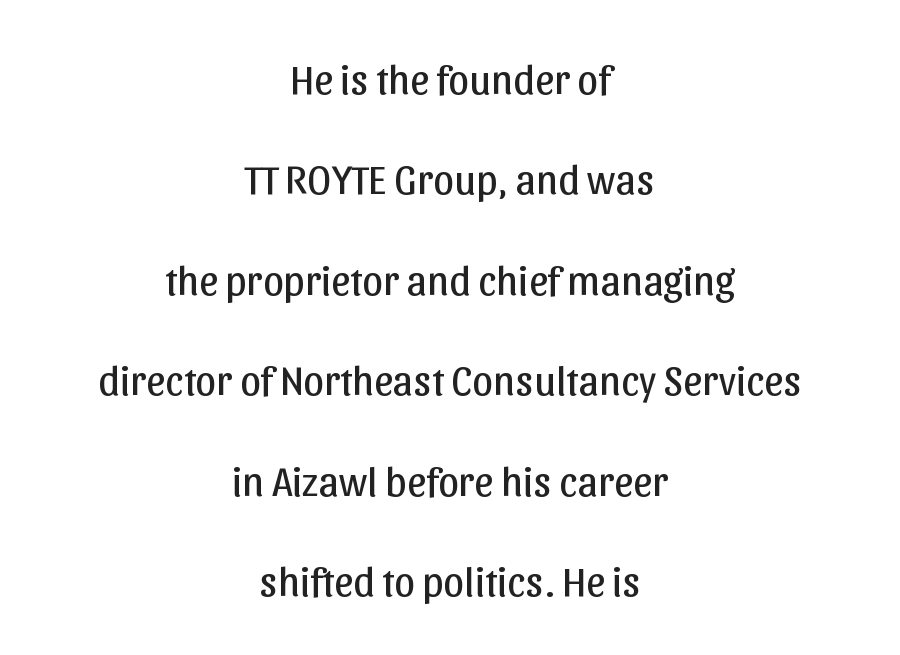
The image shows 42 px regular-weight sans-serif type, upright; set centered, loose line spacing (2.39x), normal letter spacing, not underlined; low stroke contrast and a medium x-height.
